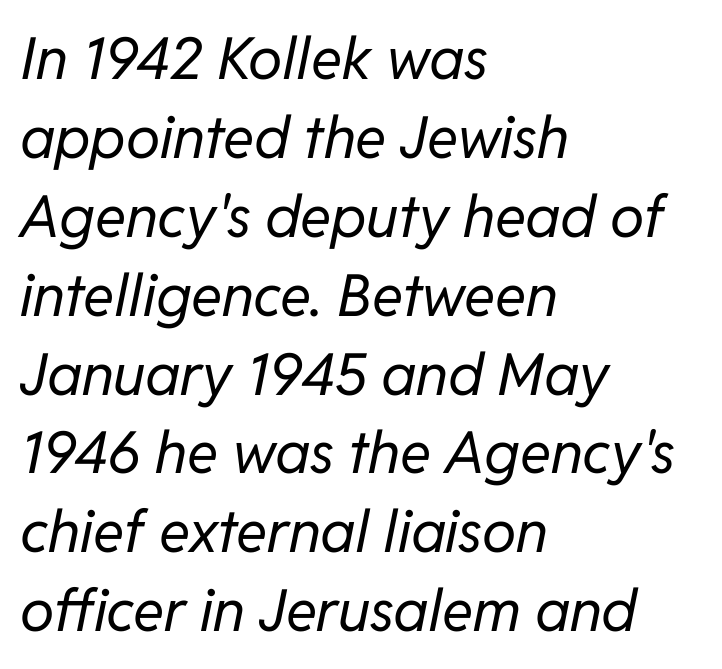
Spacing verdict: proportional, widths tailored to each character. The rendering anchors every line to the left-hand side. Bold? No — there's no thickening of the strokes. This sample keeps an unexceptional amount of space between lines. Every character sits at an angle, as italics do. Words appear dense and cohesive because spacing is normal.
